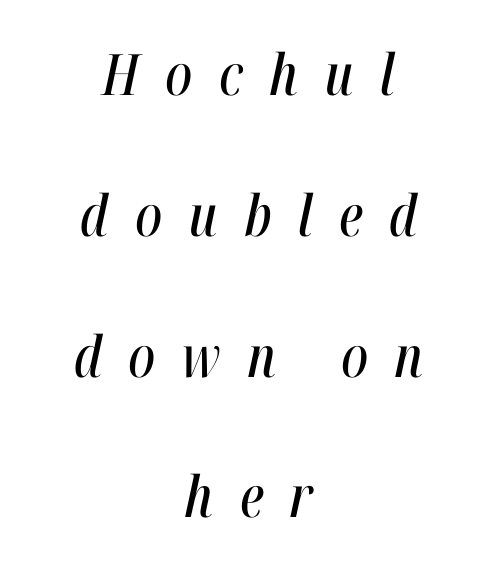
Vertical spacing — loose. The typesetter chose a symmetrical, centered arrangement here. Proportional: the letters do not fall into vertical columns. There's an unmistakable incline to the writing here. Does extra space separate the letters? Yes, quite a lot of it.
